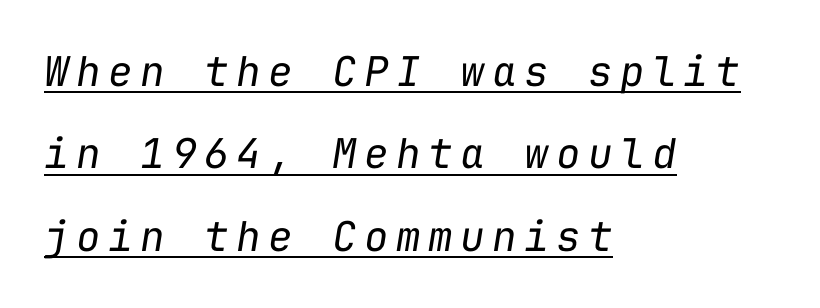
Q: Is the text bold? A: No.
Q: Is the text italic (slanted)? A: Yes, it leans right by about 9 degrees.
Q: Is the text underlined? A: Yes.
Q: How is the paragraph aligned? A: Left-aligned.
Q: Is the spacing between lines tight, normal or loose? A: Loose.
Q: Width (condensed, normal, or wide)? A: Normal.
Q: Stroke contrast? A: Low.
Q: x-height? A: Medium.
Q: Monospaced? A: Yes.
